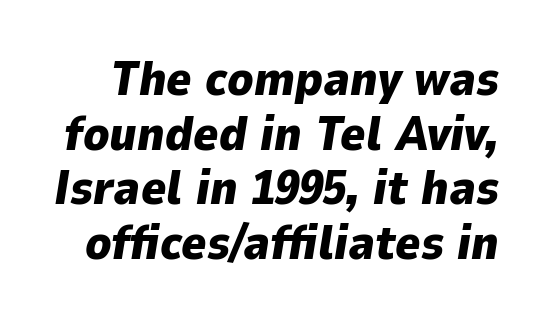
{"italic": "yes", "lean": "right", "slant_degrees": 9, "bold": "yes", "weight": "heavy", "width": "normal", "stroke_contrast": "low", "x_height": "medium", "monospaced": "no", "underline": "no", "line_spacing": "tight", "line_spacing_ratio": 1.14, "letter_spacing": "normal", "letter_spacing_em": 0.0, "glyph_px": 48}
